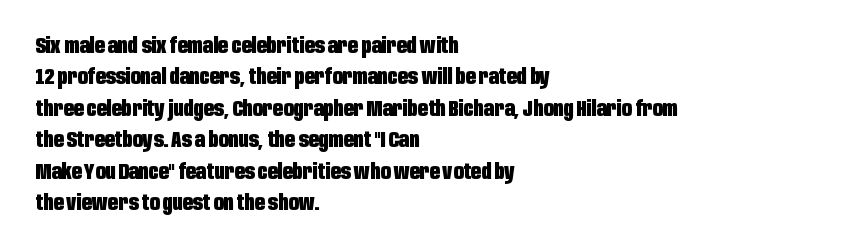
The vertical gap from one line to the next is medium. Bold? Absolutely — the strokes are thick and heavy. Plain, unruled lines of type. The ragged edge is on the right, which tells us the setting is flush left.
